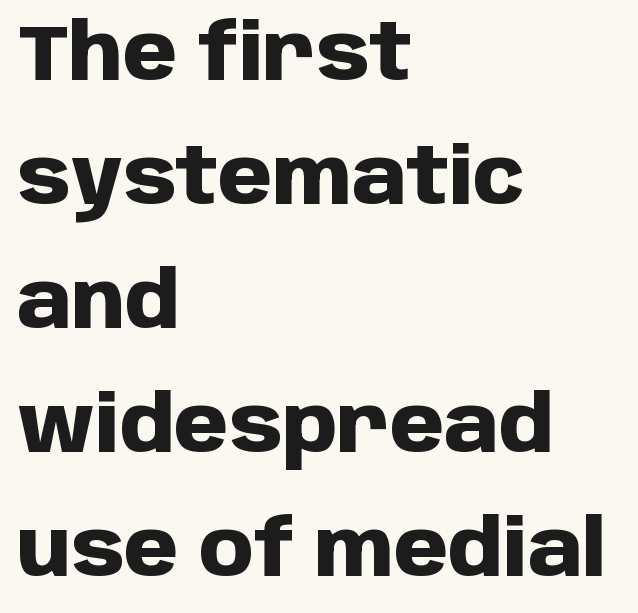
This is roman type, the default non-slanted kind. In terms of letterform style, serifs are entirely absent. Is the type bold? Yes — the strokes are clearly thick and heavy. Whoever set this chose a conventional vertical rhythm. Has an underline been added? It has not.
